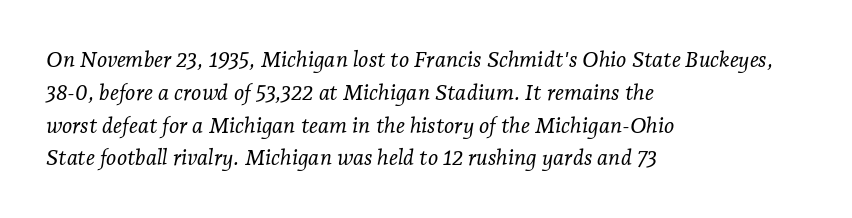
Q: Is the text bold? A: No.
Q: Is the text italic (slanted)? A: Yes, it leans right by about 7 degrees.
Q: Is the text underlined? A: No.
Q: How is the paragraph aligned? A: Left-aligned.
Q: Is the spacing between letters normal or unusually wide? A: Normal.
Q: Is the spacing between lines tight, normal or loose? A: Normal.
